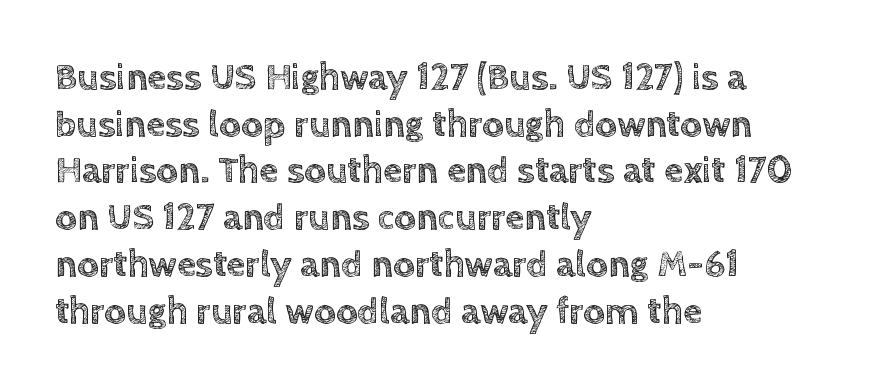
{"italic": "no", "width": "normal", "x_height": "large", "monospaced": "no", "underline": "no", "align": "left", "line_spacing_ratio": 1.23, "letter_spacing": "normal", "letter_spacing_em": 0.0, "glyph_px": 38}
